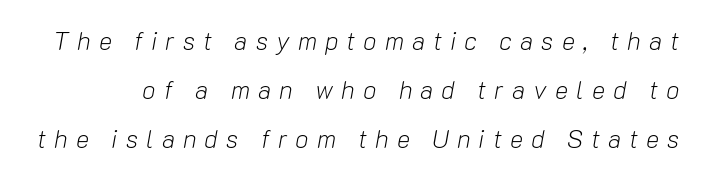
In terms of leading, this rendering errs on the spacious side. You can tell it's italic because the verticals aren't actually vertical. Underline: absent. Look at the tracking — it's clearly loosened, letters drifting apart. Weight: in the light-to-regular range.
